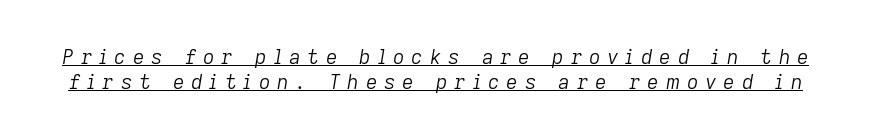
{"italic": "yes", "lean": "right", "slant_degrees": 9, "bold": "no", "underline": "yes", "line_spacing": "normal", "line_spacing_ratio": 1.27, "letter_spacing": "wide", "letter_spacing_em": 0.34, "glyph_px": 20}
